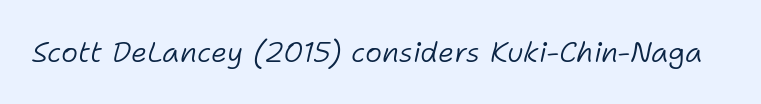
Q: Is the text bold? A: No.
Q: Is the text italic (slanted)? A: Yes, it leans right by about 11 degrees.
Q: Is the text underlined? A: No.
Q: Is the spacing between letters normal or unusually wide? A: Normal.
Q: Width (condensed, normal, or wide)? A: Normal.
Q: Stroke contrast? A: Low.
Q: x-height? A: Medium.
Q: Monospaced? A: No.
